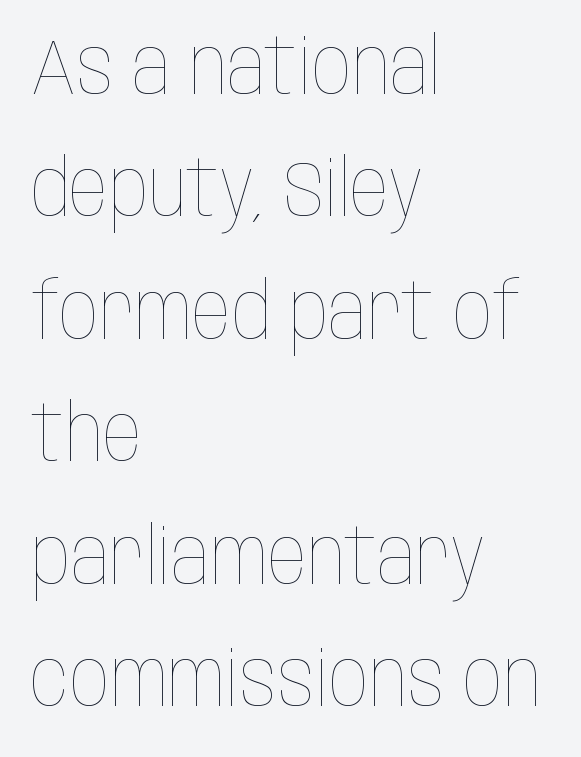
{"italic": "no", "bold": "no", "weight": "thin", "width": "condensed", "stroke_contrast": "low", "x_height": "large", "monospaced": "no", "underline": "no", "align": "left", "line_spacing": "normal", "line_spacing_ratio": 1.57, "letter_spacing": "normal", "letter_spacing_em": 0.0, "glyph_px": 78}
